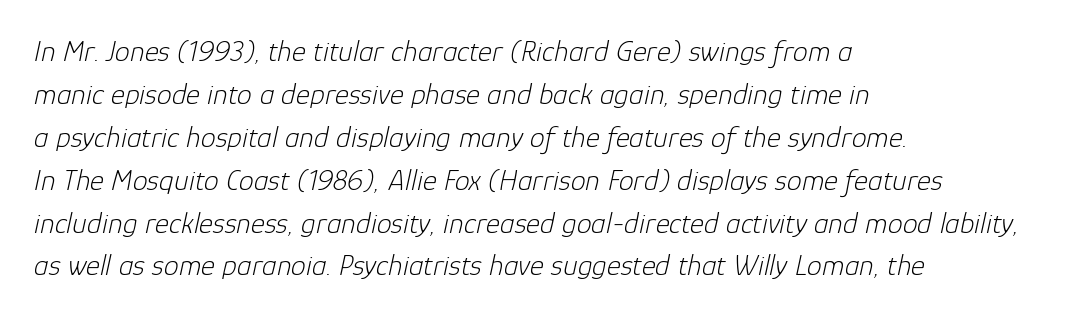
Q: Is the text bold? A: No.
Q: Is the text italic (slanted)? A: Yes, it leans right by about 12 degrees.
Q: Is the text underlined? A: No.
Q: How is the paragraph aligned? A: Left-aligned.
Q: Is the spacing between letters normal or unusually wide? A: Normal.
Q: Is the spacing between lines tight, normal or loose? A: Normal.
Q: Width (condensed, normal, or wide)? A: Normal.
Q: Stroke contrast? A: Low.
Q: x-height? A: Medium.
Q: Monospaced? A: No.
